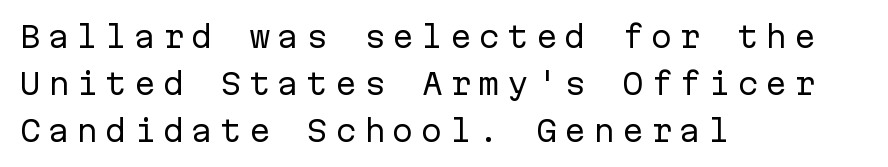
Q: Is the text bold? A: No.
Q: Is the text italic (slanted)? A: No, it is upright.
Q: Is the typeface a serif or a sans-serif typeface? A: Sans-serif.
Q: Is the text underlined? A: No.
Q: How is the paragraph aligned? A: Left-aligned.
Q: Is the spacing between letters normal or unusually wide? A: Unusually wide.
Q: Is the spacing between lines tight, normal or loose? A: Normal.
Q: Width (condensed, normal, or wide)? A: Normal.
Q: Stroke contrast? A: Low.
Q: x-height? A: Medium.
Q: Monospaced? A: Yes.
